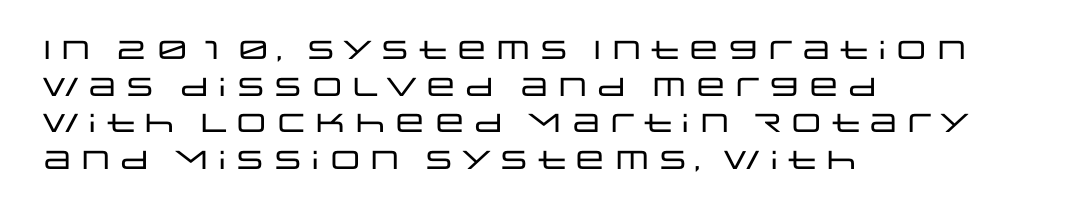
Here the glyphs are tracked normally, forming tight word shapes. Upright lettering throughout. Underline: absent. The lines are quadded left.
